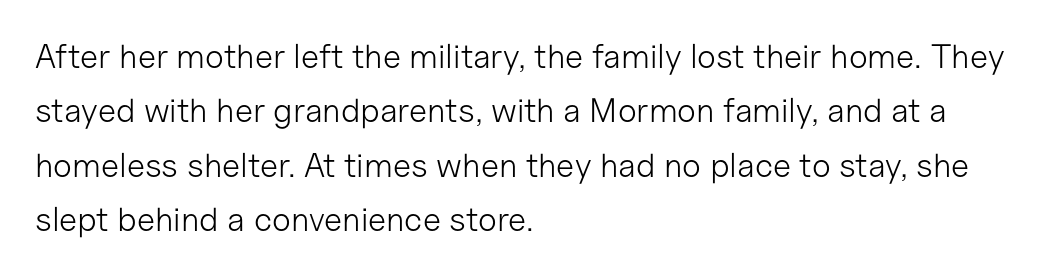
Quick note: underline off. You could not count columns in this text — the font is proportionally spaced. In terms of leading, this rendering sits right in the middle. Observe the ordinary spacing: letters are neighbours, not strangers. The type sits square on the baseline with zero lean.
